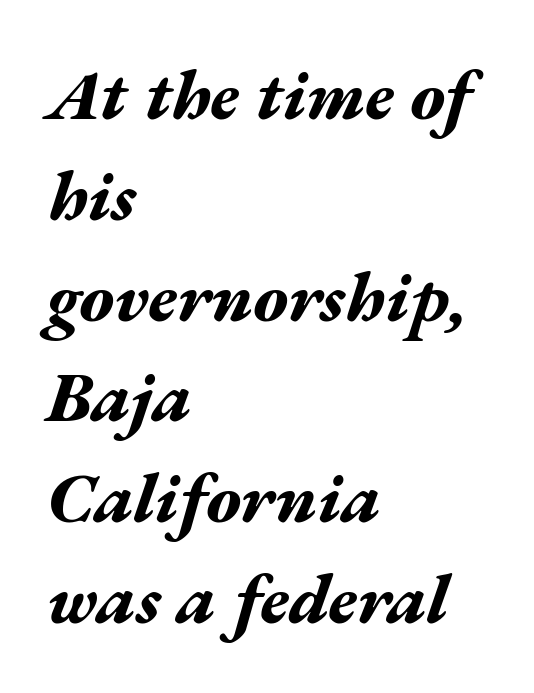
Q: Is the text bold? A: Yes.
Q: Is the text italic (slanted)? A: Yes, it leans right by about 17 degrees.
Q: Is the text underlined? A: No.
Q: How is the paragraph aligned? A: Left-aligned.
Q: Is the spacing between letters normal or unusually wide? A: Normal.
Q: Is the spacing between lines tight, normal or loose? A: Normal.
Q: Width (condensed, normal, or wide)? A: Wide.
Q: Stroke contrast? A: Medium.
Q: x-height? A: Medium.
Q: Monospaced? A: No.
